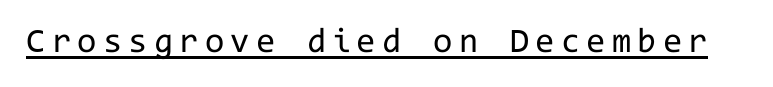
Stems here are at most as thick as an everyday book face. Do the characters align in a grid? Yes, the font is monospaced. A baseline rule has been typeset under these characters. Is this a sans? Yes — the strokes have no serifs. The font's upright variant was chosen for this text.
